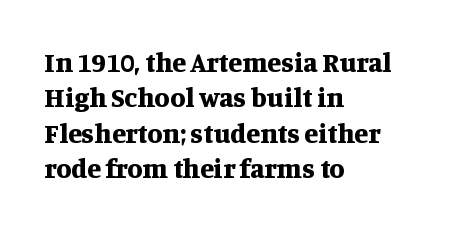
Q: Is the text bold? A: Yes.
Q: Is the text italic (slanted)? A: No, it is upright.
Q: Is the typeface a serif or a sans-serif typeface? A: Serif.
Q: Is the text underlined? A: No.
Q: How is the paragraph aligned? A: Left-aligned.
Q: Is the spacing between letters normal or unusually wide? A: Normal.
Q: Is the spacing between lines tight, normal or loose? A: Normal.
Q: Width (condensed, normal, or wide)? A: Normal.
Q: Stroke contrast? A: Medium.
Q: x-height? A: Large.
Q: Monospaced? A: No.
